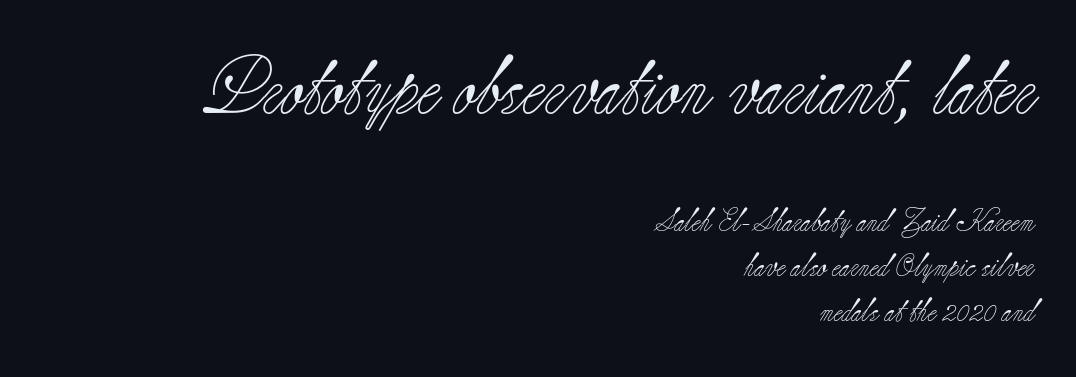
The passage is arranged like a letterhead date or caption credit — flush right. Is this a heavy cut? Hardly; it is regular or lighter. Each letter's strokes conclude with small projecting serifs. The rendering uses natural spacing where letterforms have individual widths.
